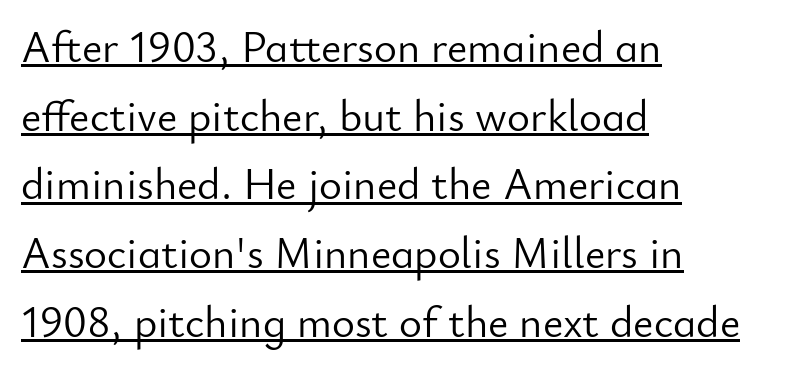
The line texture is even and compact thanks to regular tracking. No letter is thick-stroked: the sample isn't bold. If you drew a line through each stem, it would be perfectly vertical. All the whitespace from short lines collects on the right.
